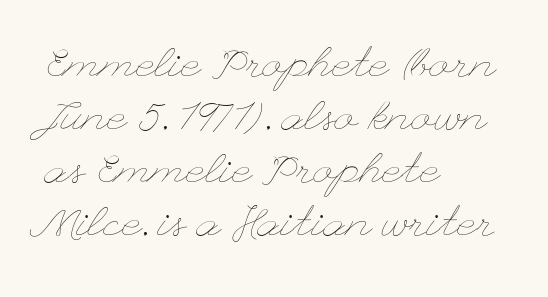
The image shows 42 px thin, wide type; set left-aligned, normal line spacing (1.26x), normal letter spacing, not underlined; low stroke contrast and a small x-height.
